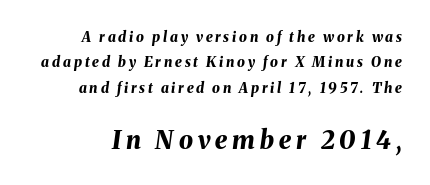
The image shows 25 px bold type, italic (leaning right); set line spacing 1.82x, unusually wide letter spacing (+0.2 em), not underlined; the second (bottom) block is 1.79x larger.
